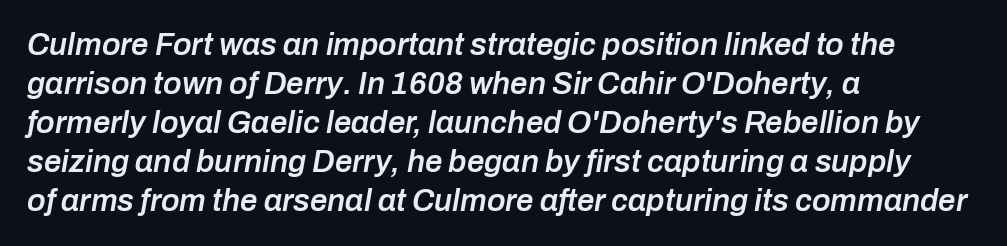
{"italic": "yes", "lean": "right", "slant_degrees": 10, "bold": "semi", "weight": "semibold", "width": "normal", "stroke_contrast": "low", "x_height": "medium", "monospaced": "no", "underline": "no", "align": "left", "line_spacing": "normal", "line_spacing_ratio": 1.26, "letter_spacing": "normal", "letter_spacing_em": 0.0, "glyph_px": 31}
